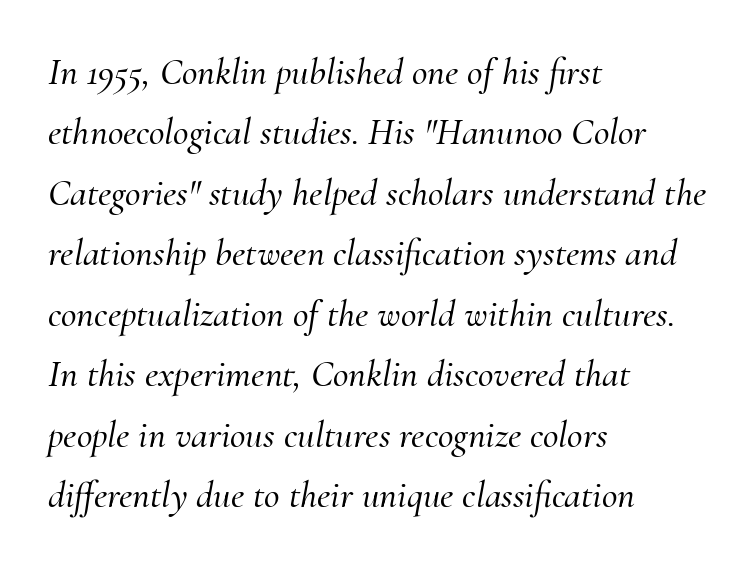
The image shows 38 px serif type, italic (leaning right); set left-aligned, normal line spacing (1.59x), normal letter spacing, not underlined; medium stroke contrast and a small x-height.
